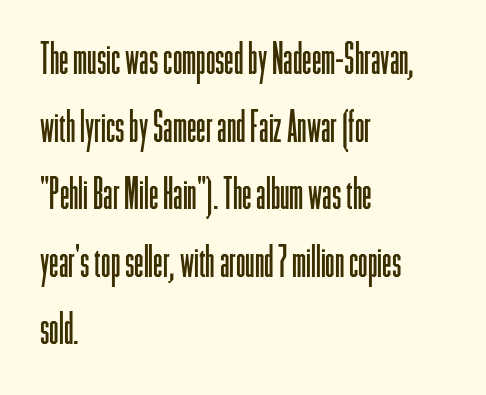
The image shows 43 px light, condensed sans-serif type, upright; set left-aligned, normal line spacing (1.57x), normal letter spacing, not underlined; low stroke contrast and a medium x-height.
